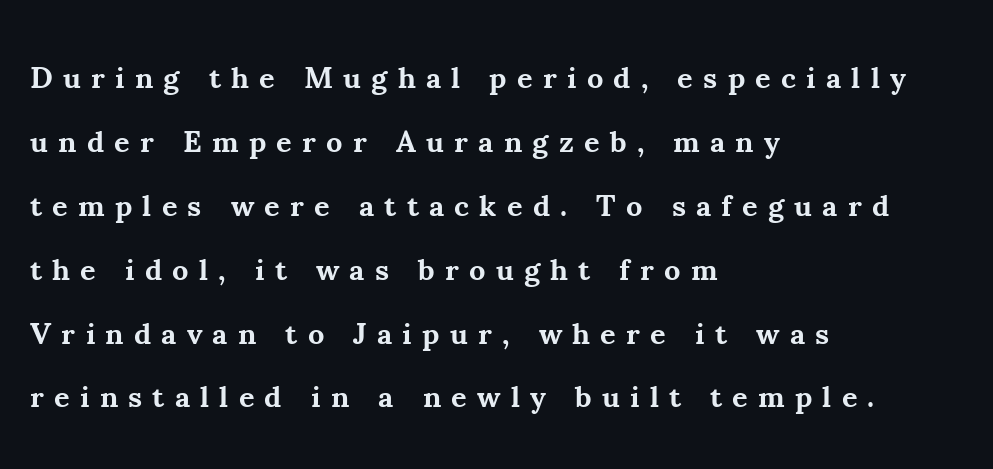
The image shows 30 px bold serif type, upright; set left-aligned, loose line spacing (2.13x), unusually wide letter spacing (+0.34 em), not underlined; medium stroke contrast and a small x-height.
